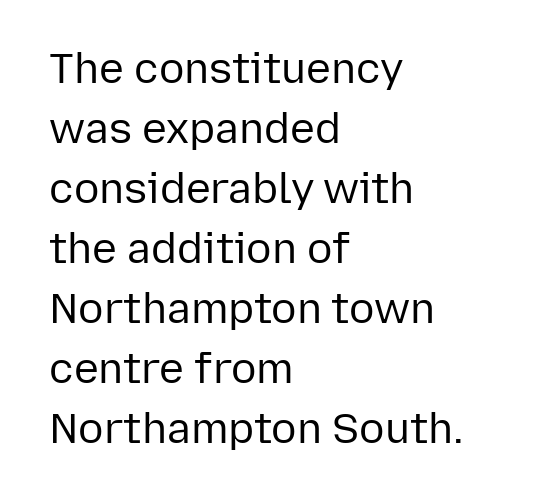
Think of a printed novel: that variable character pitch is what you see here. No word sits above an underline. A typesetter would label this face a sans. Nobody touched the tracking dial on this one.
